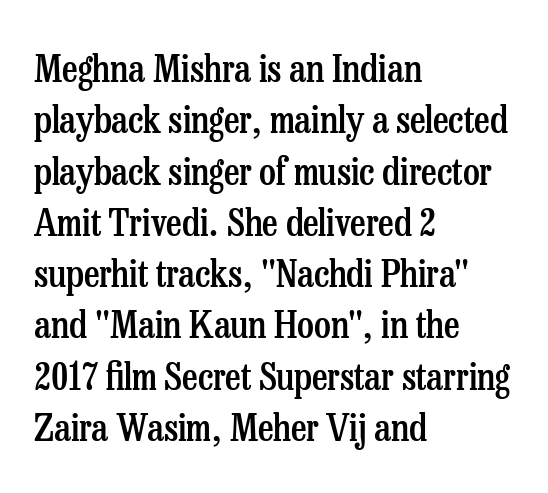
The image shows 38 px semibold, condensed serif type, upright; set left-aligned, normal line spacing (1.35x), normal letter spacing, not underlined; low stroke contrast and a medium x-height.
